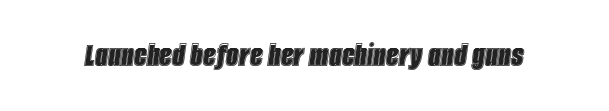
The image shows 35 px condensed type, italic (leaning right); set normal letter spacing, not underlined; a large x-height.
